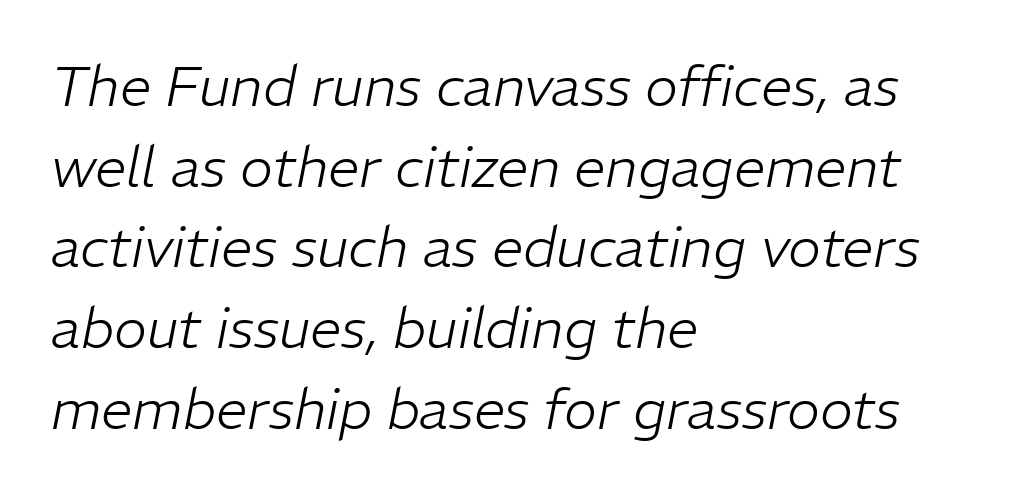
The strip under each line holds only bare page. The type is set solid horizontally, with unmodified tracking. Vertically, the passage feels balanced, rows spaced as you'd expect. Each letter keeps its own natural width here, so spacing adapts to shape.
